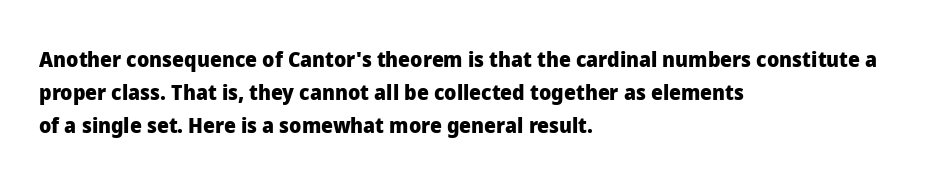
{"italic": "no", "bold": "yes", "underline": "no", "align": "left", "line_spacing": "normal", "line_spacing_ratio": 1.57, "letter_spacing": "normal", "letter_spacing_em": 0.0, "glyph_px": 21}
